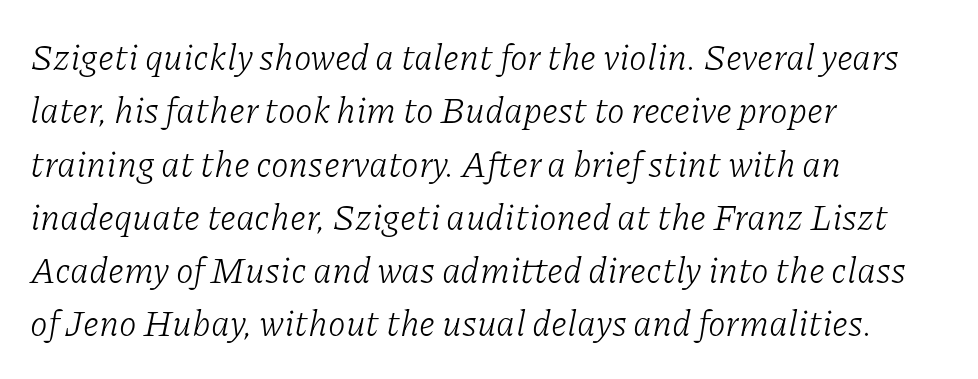
You can tell from the footed stems that serif type was used. The paragraph has a hard left edge and a soft right edge. Regarding leading, the lines here are spaced in the standard way. The face used here is rendered with its standard letterfit.
